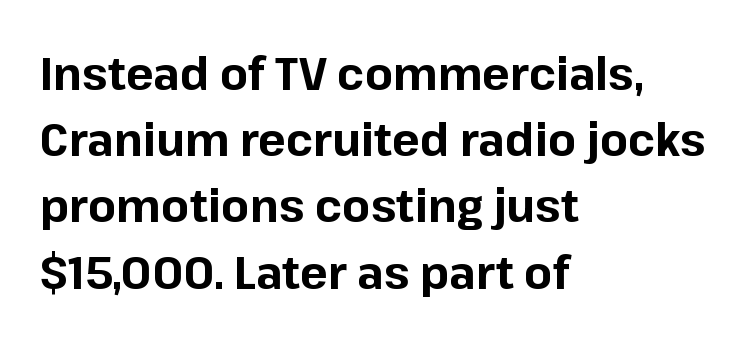
Glyph-to-glyph distance matches everyday printed text. Nobody drew a line under any word here. The designer left line spacing at the default. Teacher's note: observe the even left margin — that is flush-left alignment.
